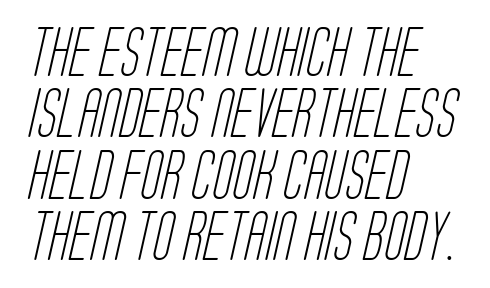
{"serif": "no", "bold": "no", "weight": "light", "width": "condensed", "stroke_contrast": "low", "x_height": "large", "monospaced": "no", "underline": "no", "align": "left", "line_spacing": "normal", "line_spacing_ratio": 1.28, "letter_spacing": "normal", "letter_spacing_em": 0.0, "glyph_px": 48}
